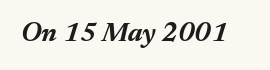
Q: Is the text bold? A: Yes.
Q: Is the text italic (slanted)? A: Yes, it leans right by about 17 degrees.
Q: Is the text underlined? A: No.
Q: Is the spacing between letters normal or unusually wide? A: Normal.
